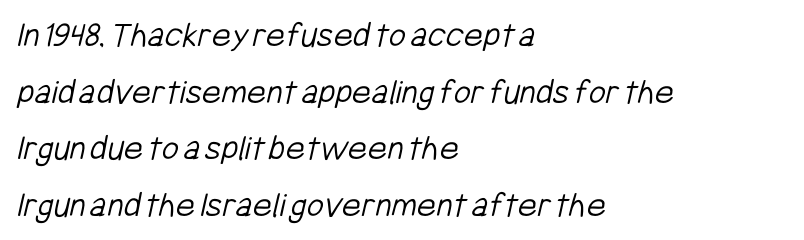
The image shows 37 px light, condensed sans-serif type; set left-aligned, normal line spacing (1.53x), normal letter spacing, not underlined; low stroke contrast and a medium x-height.
